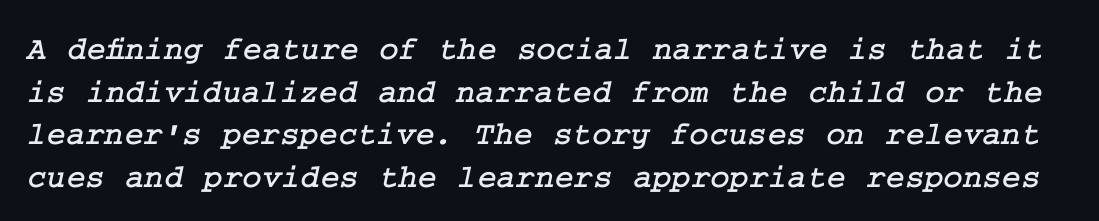
Q: Is the typeface a serif or a sans-serif typeface? A: Serif.
Q: Is the text underlined? A: No.
Q: Is the spacing between letters normal or unusually wide? A: Normal.
Q: Is the spacing between lines tight, normal or loose? A: Normal.
Q: Width (condensed, normal, or wide)? A: Normal.
Q: Stroke contrast? A: Low.
Q: x-height? A: Medium.
